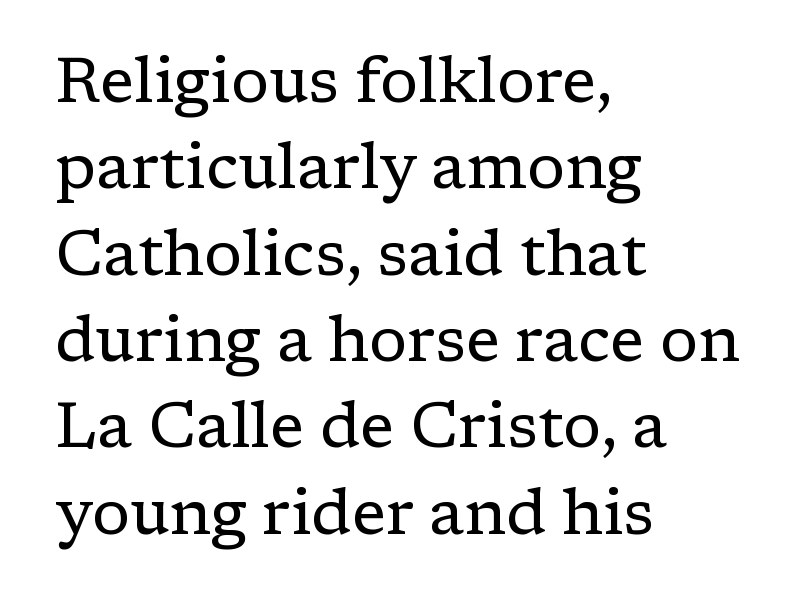
Q: Is the text bold? A: No.
Q: Is the text italic (slanted)? A: No, it is upright.
Q: Is the typeface a serif or a sans-serif typeface? A: Serif.
Q: Is the text underlined? A: No.
Q: How is the paragraph aligned? A: Left-aligned.
Q: Is the spacing between letters normal or unusually wide? A: Normal.
Q: Is the spacing between lines tight, normal or loose? A: Normal.
Q: Width (condensed, normal, or wide)? A: Normal.
Q: Stroke contrast? A: Low.
Q: x-height? A: Medium.
Q: Monospaced? A: No.
